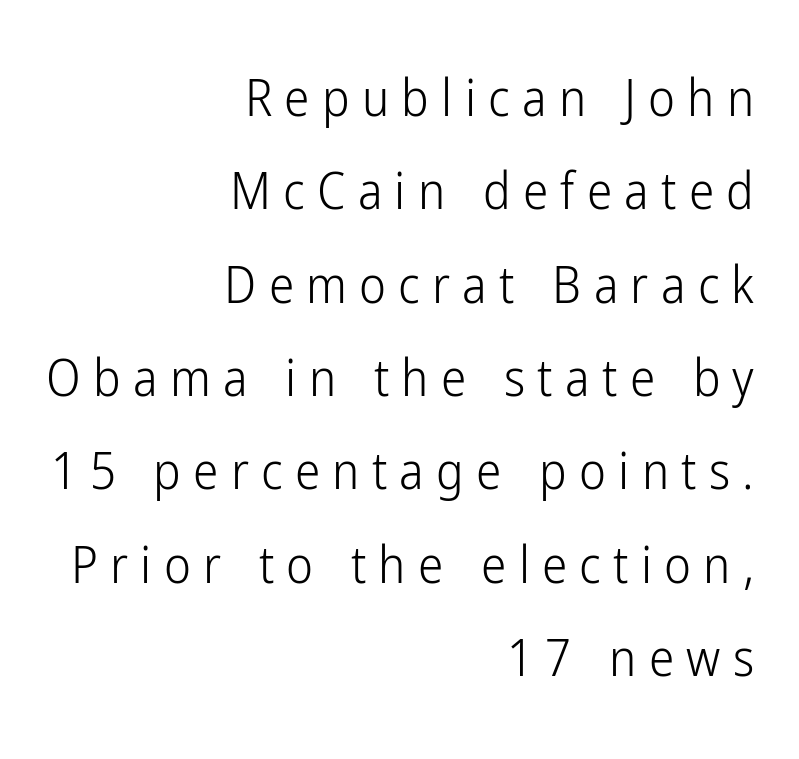
{"serif": "no", "italic": "no", "bold": "no", "weight": "light", "width": "condensed", "stroke_contrast": "low", "x_height": "medium", "monospaced": "no", "underline": "no", "align": "right", "line_spacing_ratio": 1.83, "letter_spacing": "wide", "letter_spacing_em": 0.24, "glyph_px": 51}
